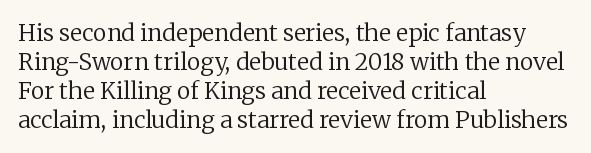
The image shows 23 px text type, upright; set left-aligned, normal line spacing (1.26x), normal letter spacing, not underlined.
